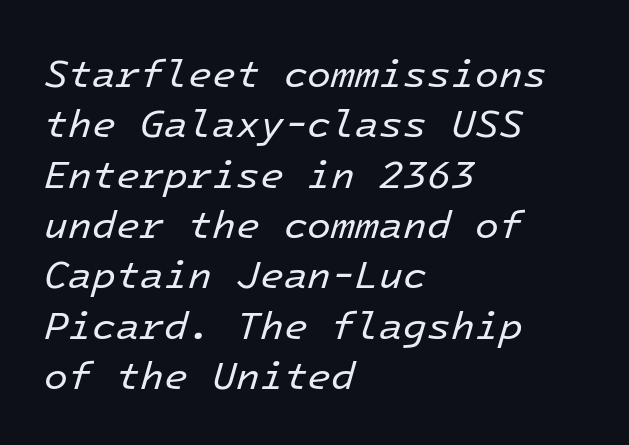
{"italic": "yes", "lean": "right", "slant_degrees": 16, "bold": "no", "weight": "regular", "width": "normal", "stroke_contrast": "low", "x_height": "medium", "monospaced": "yes", "underline": "no", "align": "left", "line_spacing": "normal", "line_spacing_ratio": 1.29, "letter_spacing": "normal", "letter_spacing_em": 0.0, "glyph_px": 39}
